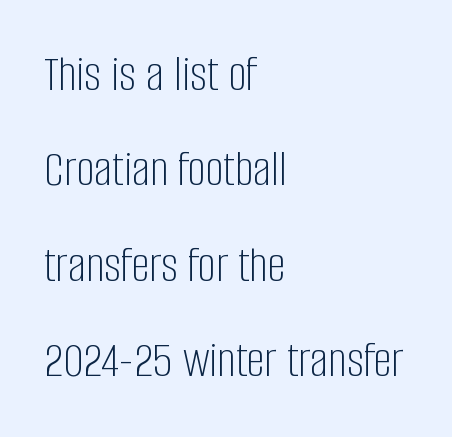
The image shows 51 px light, condensed sans-serif type, upright; set left-aligned, line spacing 1.87x, normal letter spacing, not underlined; low stroke contrast and a large x-height.
